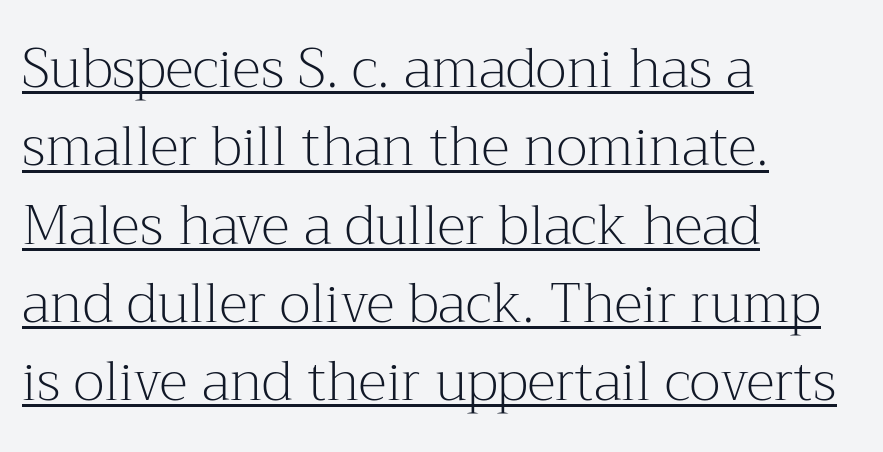
Ascenders rise straight up at ninety degrees. Does the copy run flush right? No — it runs flush left. These lines are rendered in a variable-pitch font. The typesetter has applied underlining to the passage shown.
